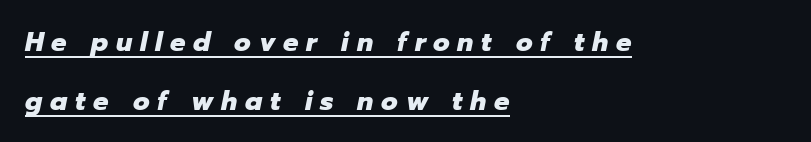
The image shows 27 px bold type, italic (leaning right); set left-aligned, loose line spacing (2.18x), unusually wide letter spacing (+0.29 em), underlined.
